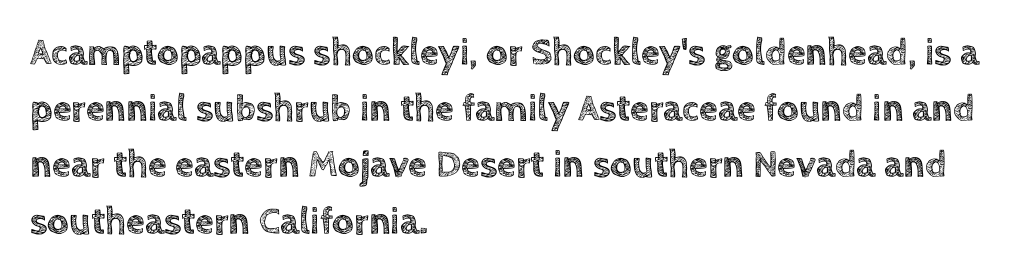
Q: Is the text italic (slanted)? A: No, it is upright.
Q: Is the text underlined? A: No.
Q: How is the paragraph aligned? A: Left-aligned.
Q: Is the spacing between letters normal or unusually wide? A: Normal.
Q: Is the spacing between lines tight, normal or loose? A: Normal.
Q: Width (condensed, normal, or wide)? A: Normal.
Q: x-height? A: Large.
Q: Monospaced? A: No.
